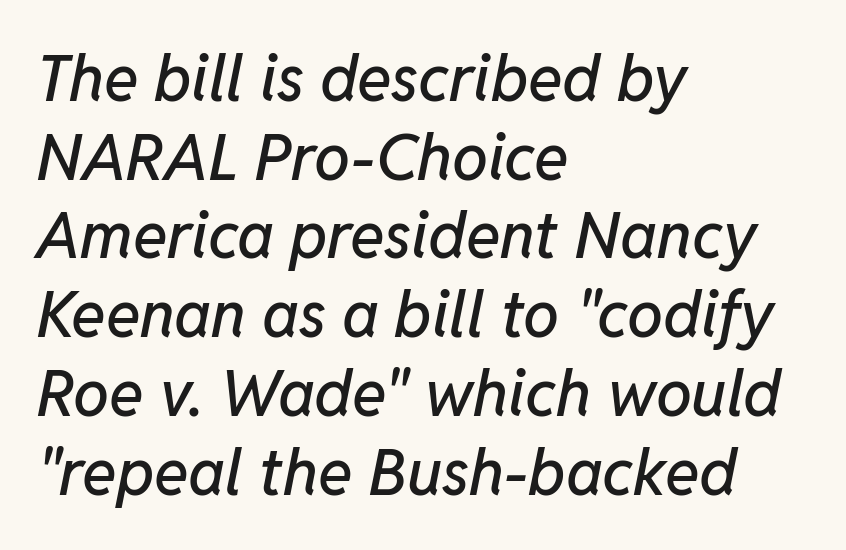
The image shows 64 px text type, italic (leaning right); set left-aligned, line spacing 1.23x, normal letter spacing, not underlined; low stroke contrast and a medium x-height.
